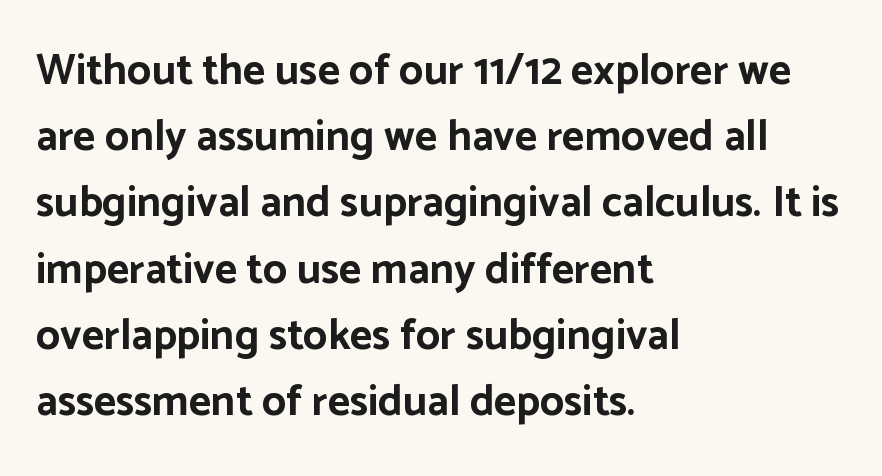
The image shows 43 px bold sans-serif type, upright; set left-aligned, normal line spacing (1.54x), normal letter spacing, not underlined; low stroke contrast and a medium x-height.
